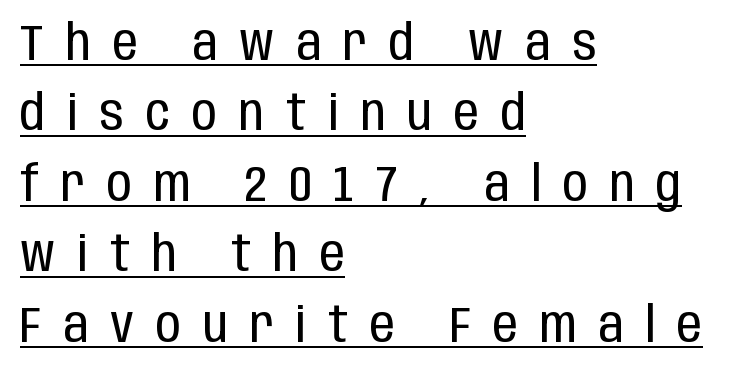
{"serif": "no", "italic": "no", "bold": "no", "weight": "regular", "width": "condensed", "stroke_contrast": "low", "x_height": "large", "monospaced": "no", "underline": "yes", "align": "left", "line_spacing": "normal", "line_spacing_ratio": 1.41, "letter_spacing": "wide", "letter_spacing_em": 0.44, "glyph_px": 50}
